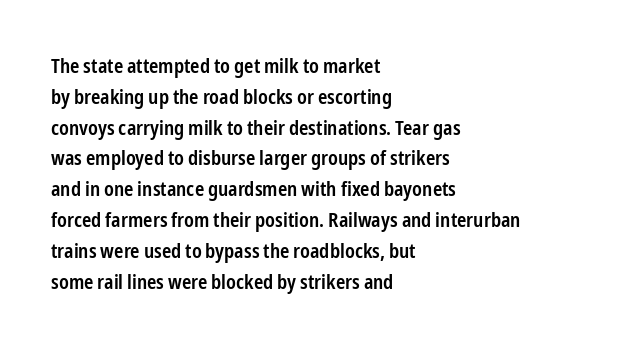
The image shows 20 px text type, upright; set left-aligned, normal line spacing (1.54x), normal letter spacing, not underlined.
